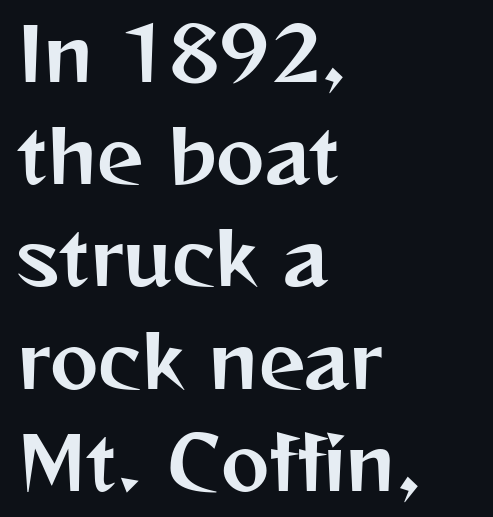
Spacing between characters is what you'd get straight out of the box. Descenders hang freely into open space. A sans-serif font was chosen for this passage. If you drew a line through each stem, it would be perfectly vertical. A typesetter would call this proportional, since set widths differ per character.
